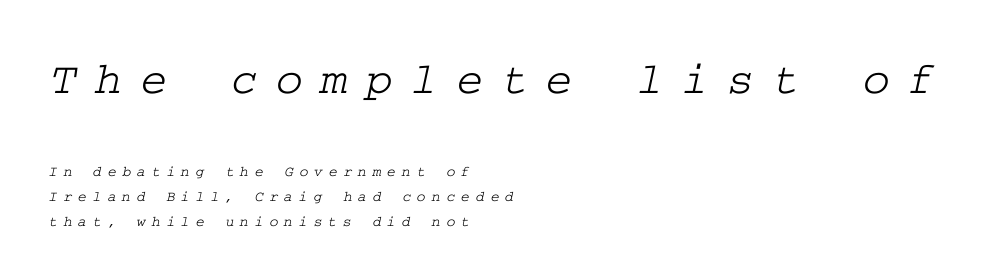
Regular leading. What kind of face is this? One with serifs. A clean baseline with only descenders dipping below it. The letters in the upper block stand taller than those in the block below. The lines are quadded left. This sample uses expanded letter spacing, leaving extra air between glyphs.
